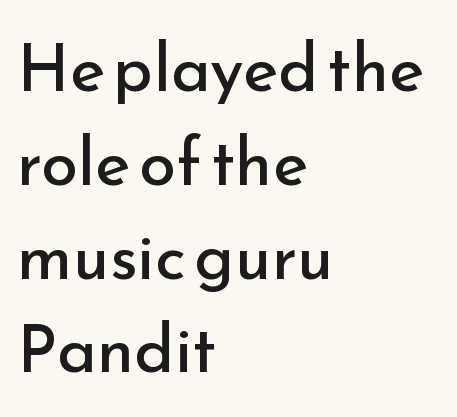
{"serif": "no", "italic": "no", "bold": "no", "weight": "regular", "width": "normal", "stroke_contrast": "low", "x_height": "small", "monospaced": "no", "underline": "no", "align": "left", "line_spacing": "normal", "line_spacing_ratio": 1.4, "letter_spacing": "normal", "letter_spacing_em": 0.0, "glyph_px": 67}
